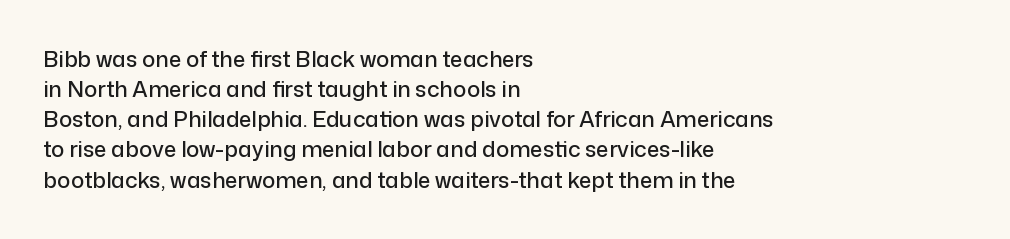
The lettering stays uniformly vertical, giving the passage a roman look. The text block is weighted toward the left margin, trailing off unevenly rightward. A typesetter would call this zero additional tracking. Evenly set lines give the paragraph a standard silhouette.
